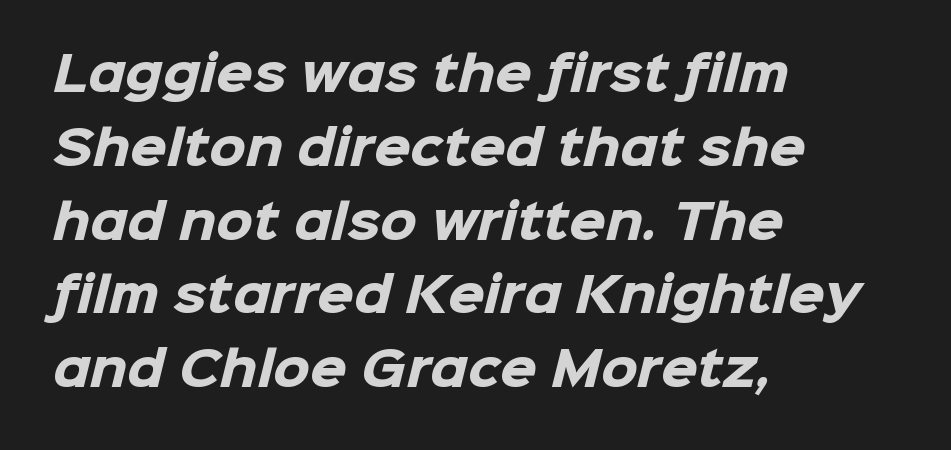
The face used here is a sans, in the tradition of grotesques and geometrics. A dark, heavy texture on the line: the type is bold. Evenly set lines give the paragraph a standard silhouette. Honestly, the letter spacing is just normal — you wouldn't notice it. The face used here is proportionally spaced, like ordinary book or web type. Lines of text with bare space underneath.
